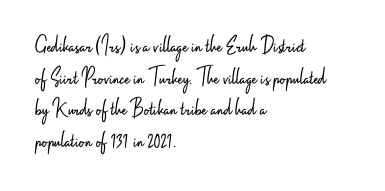
The characters are drawn with everyday or finer stroke widths. The string is rendered with underlining switched off. Leading matches the norm, producing a regular column. This sample uses plain, unmodified letter spacing.
